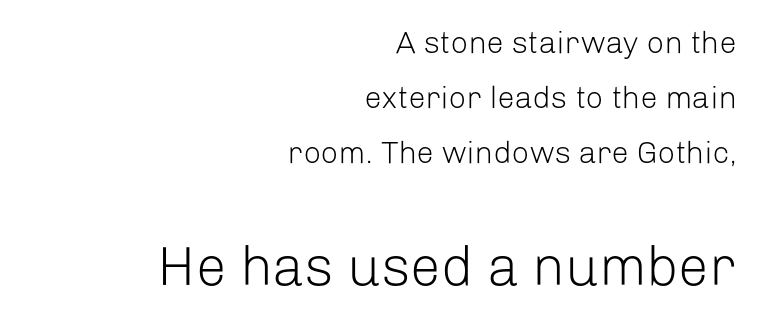
Q: Is the text bold? A: No.
Q: Is the text italic (slanted)? A: No, it is upright.
Q: Is the typeface a serif or a sans-serif typeface? A: Sans-serif.
Q: Is the text underlined? A: No.
Q: How is the paragraph aligned? A: Right-aligned.
Q: Is the spacing between letters normal or unusually wide? A: Normal.
Q: Which block of text is set in a larger size, the first (top) or the second (bottom)? A: The second (bottom) one.
Q: Width (condensed, normal, or wide)? A: Normal.
Q: Stroke contrast? A: Low.
Q: x-height? A: Medium.
Q: Monospaced? A: No.
